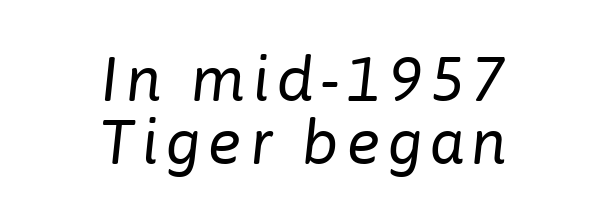
The words here are not underlined. Character widths vary here, with narrow letters taking less room than wide ones. In CSS terms this would be text-align: center. No letter is thick-stroked: the sample isn't bold. The specimen reads as italic at a glance. You could barely slide anything between these rows.
